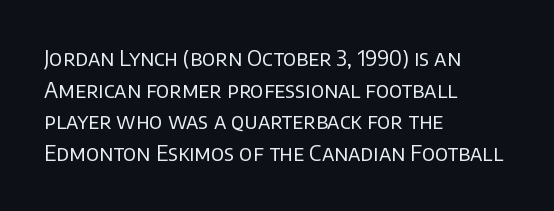
Q: Is the text bold? A: No.
Q: Is the text italic (slanted)? A: No, it is upright.
Q: Is the text underlined? A: No.
Q: How is the paragraph aligned? A: Left-aligned.
Q: Is the spacing between letters normal or unusually wide? A: Normal.
Q: Is the spacing between lines tight, normal or loose? A: Normal.
